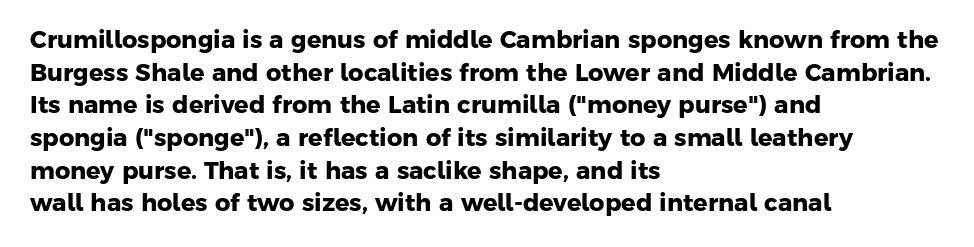
The rag falls on the right side of this text block. The space directly below the letters is spotless. The type is set solid horizontally, with unmodified tracking. Heft: maximum for text — a bold. One glance says typical: line gaps are just what's usual.
